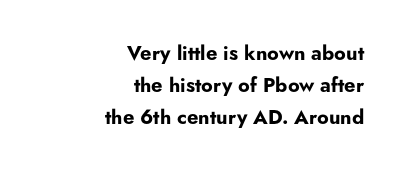
Q: Is the text bold? A: Yes.
Q: Is the text italic (slanted)? A: No, it is upright.
Q: Is the text underlined? A: No.
Q: How is the paragraph aligned? A: Right-aligned.
Q: Is the spacing between letters normal or unusually wide? A: Normal.
Q: Is the spacing between lines tight, normal or loose? A: Normal.
